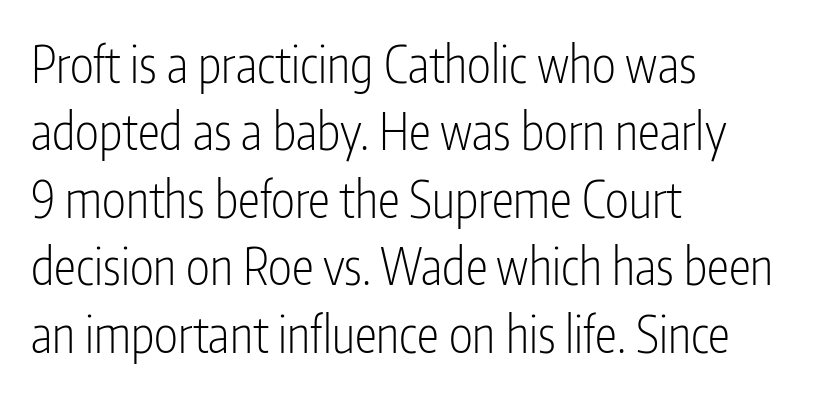
{"serif": "no", "italic": "no", "bold": "no", "weight": "light", "width": "condensed", "stroke_contrast": "low", "x_height": "medium", "monospaced": "no", "underline": "no", "align": "left", "line_spacing": "normal", "line_spacing_ratio": 1.35, "letter_spacing": "normal", "letter_spacing_em": 0.0, "glyph_px": 50}
